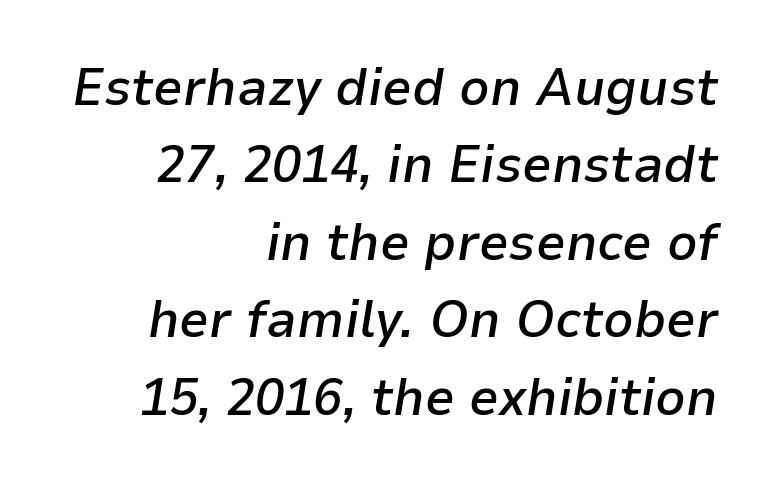
The image shows 53 px semibold type, italic (leaning right); set right-aligned, normal line spacing (1.46x), normal letter spacing, not underlined; low stroke contrast and a medium x-height.
